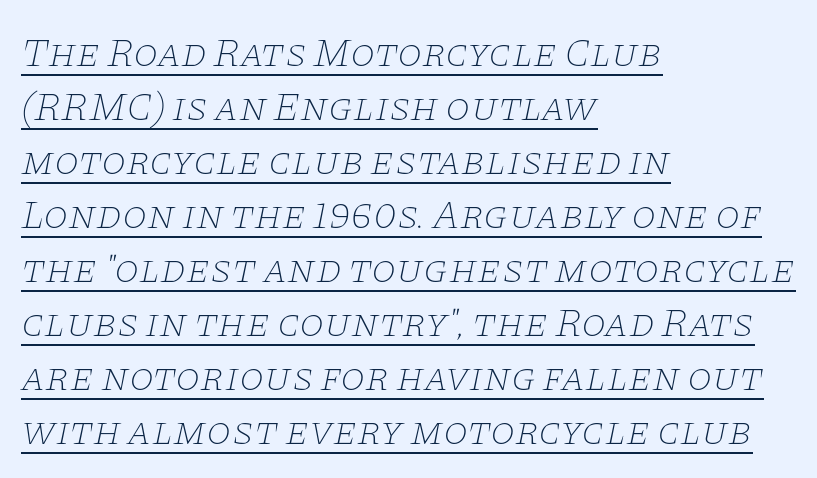
Q: Is the text bold? A: No.
Q: Is the text italic (slanted)? A: Yes, it leans right by about 11 degrees.
Q: Is the typeface a serif or a sans-serif typeface? A: Serif.
Q: Is the text underlined? A: Yes.
Q: How is the paragraph aligned? A: Left-aligned.
Q: Is the spacing between letters normal or unusually wide? A: Normal.
Q: Is the spacing between lines tight, normal or loose? A: Normal.
Q: Width (condensed, normal, or wide)? A: Wide.
Q: Stroke contrast? A: Low.
Q: x-height? A: Large.
Q: Monospaced? A: No.
